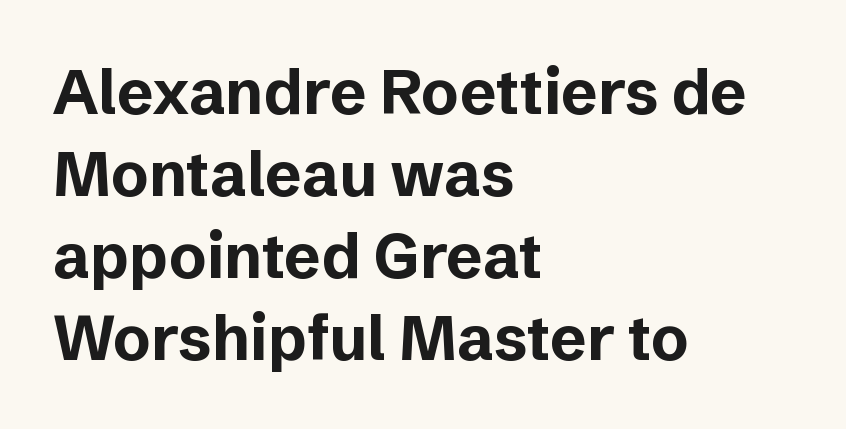
Stroke thickness is high; the sample reads as a true bold. Nobody drew a line under any word here. The typeface chosen for these lines omits serifs. The rag falls on the right side of this text block. Each word holds together tightly as a unit, with standard inter-letter gaps.
